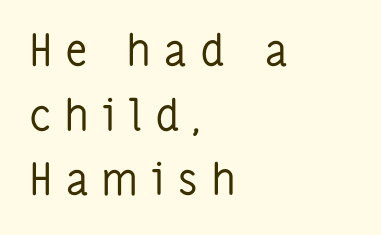
Q: Is the text bold? A: No.
Q: Is the text italic (slanted)? A: No, it is upright.
Q: Is the typeface a serif or a sans-serif typeface? A: Sans-serif.
Q: Is the text underlined? A: No.
Q: How is the paragraph aligned? A: Left-aligned.
Q: Is the spacing between letters normal or unusually wide? A: Unusually wide.
Q: Is the spacing between lines tight, normal or loose? A: Normal.
Q: Width (condensed, normal, or wide)? A: Condensed.
Q: Stroke contrast? A: Low.
Q: x-height? A: Medium.
Q: Monospaced? A: No.
